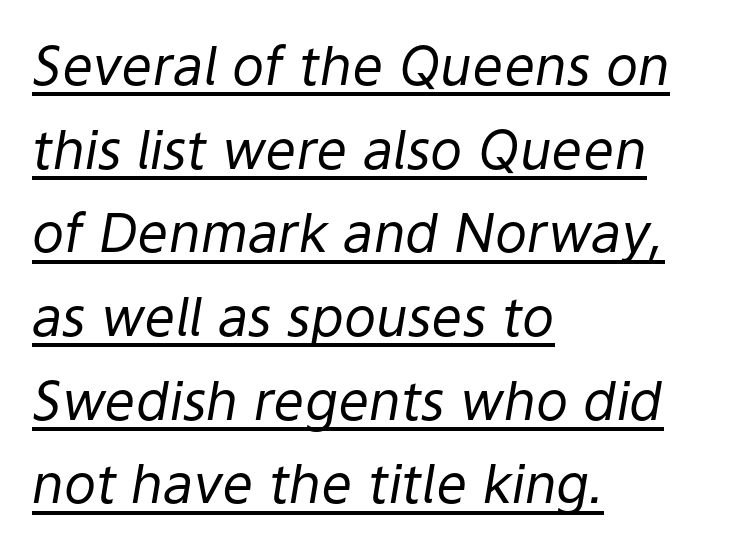
{"italic": "yes", "lean": "right", "slant_degrees": 9, "bold": "no", "weight": "regular", "width": "normal", "stroke_contrast": "low", "x_height": "medium", "monospaced": "no", "underline": "yes", "align": "left", "line_spacing": "normal", "line_spacing_ratio": 1.55, "letter_spacing": "normal", "letter_spacing_em": 0.0, "glyph_px": 54}
